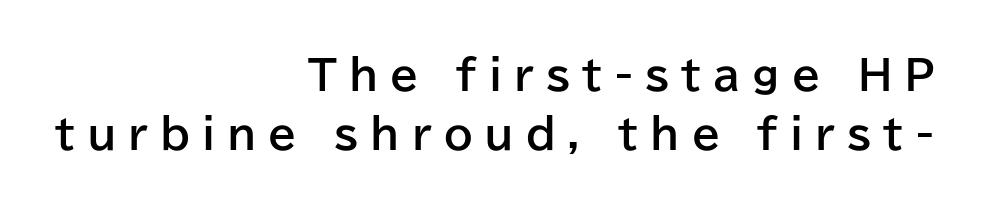
The image shows 41 px bold sans-serif type, upright; set right-aligned, normal line spacing (1.45x), unusually wide letter spacing (+0.29 em), not underlined; low stroke contrast and a medium x-height.
